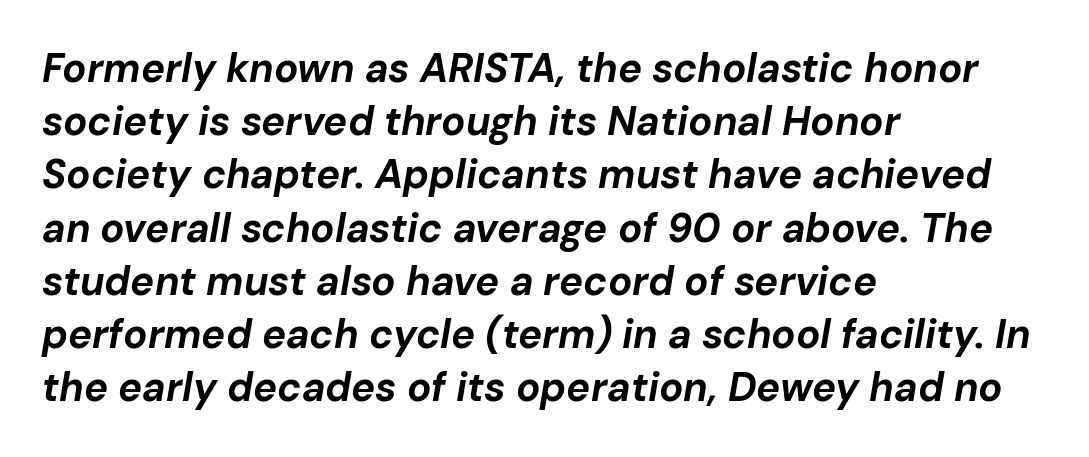
{"italic": "yes", "lean": "right", "slant_degrees": 10, "bold": "yes", "weight": "bold", "width": "normal", "stroke_contrast": "low", "x_height": "medium", "monospaced": "no", "underline": "no", "align": "left", "line_spacing": "normal", "line_spacing_ratio": 1.33, "letter_spacing": "normal", "letter_spacing_em": 0.0, "glyph_px": 40}
